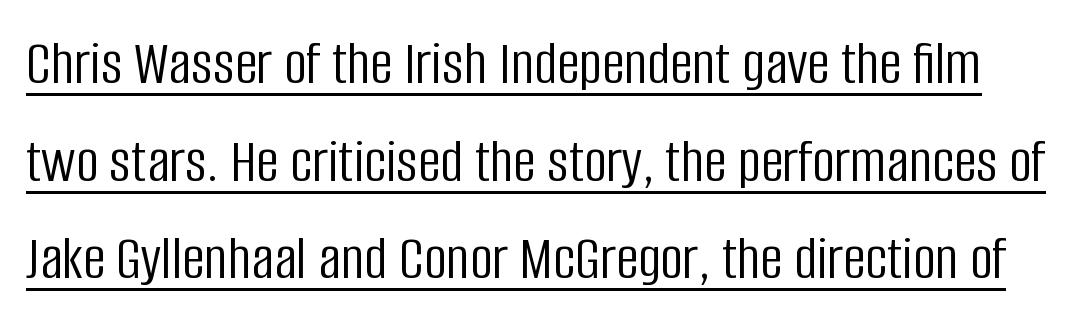
The image shows 63 px light, condensed sans-serif type, upright; set normal line spacing (1.55x), normal letter spacing, underlined; low stroke contrast and a large x-height.
